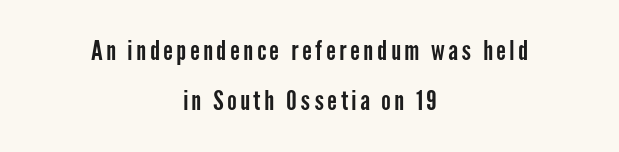
{"italic": "no", "underline": "no", "align": "center", "line_spacing": "loose", "line_spacing_ratio": 1.92, "glyph_px": 26}
